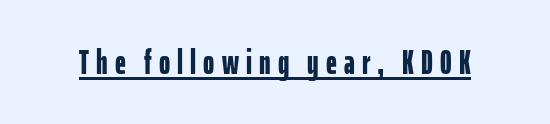
Q: Is the text bold? A: Yes.
Q: Is the text italic (slanted)? A: No, it is upright.
Q: Is the typeface a serif or a sans-serif typeface? A: Sans-serif.
Q: Is the text underlined? A: Yes.
Q: Is the spacing between letters normal or unusually wide? A: Unusually wide.
Q: Width (condensed, normal, or wide)? A: Condensed.
Q: Stroke contrast? A: Low.
Q: x-height? A: Medium.
Q: Monospaced? A: No.
